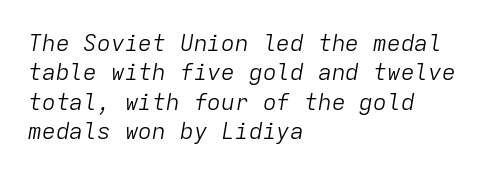
{"italic": "yes", "lean": "right", "slant_degrees": 9, "bold": "no", "underline": "no", "align": "left", "line_spacing": "normal", "line_spacing_ratio": 1.28, "letter_spacing": "normal", "letter_spacing_em": 0.0, "glyph_px": 23}
